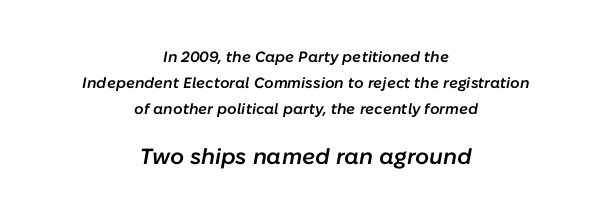
{"italic": "yes", "lean": "right", "slant_degrees": 10, "bold": "semi", "underline": "no", "align": "center", "line_spacing_ratio": 1.74, "letter_spacing": "normal", "letter_spacing_em": 0.0, "larger_block": "second", "size_ratio": 1.47, "glyph_px": 22}
